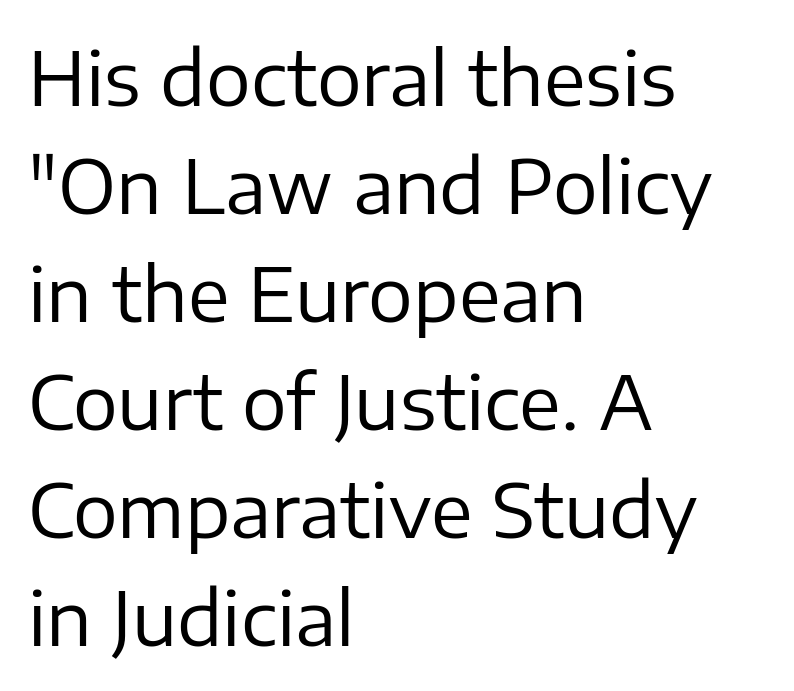
{"serif": "no", "italic": "no", "bold": "no", "weight": "regular", "width": "normal", "stroke_contrast": "low", "x_height": "medium", "monospaced": "no", "underline": "no", "align": "left", "line_spacing": "normal", "line_spacing_ratio": 1.44, "letter_spacing": "normal", "letter_spacing_em": 0.0, "glyph_px": 75}
